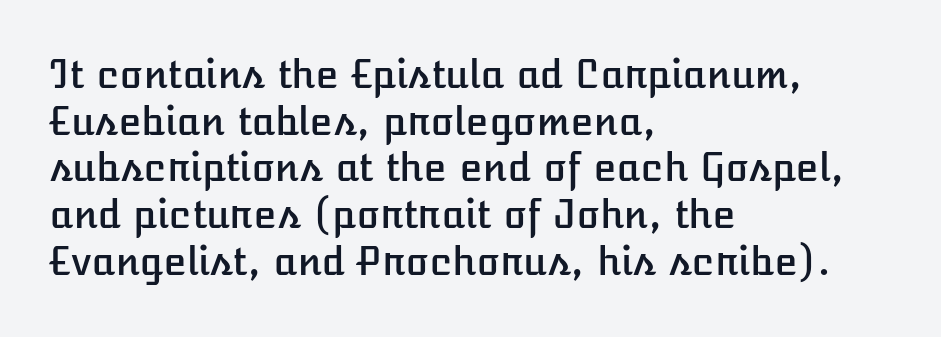
Tracking value appears to be zero — textbook default spacing. Do the letters lean? They stand straight. Character widths vary here, with narrow letters taking less room than wide ones. Letters rest on an invisible, unmarked baseline. Compared with a centered layout, this one pins lines to the left instead.
